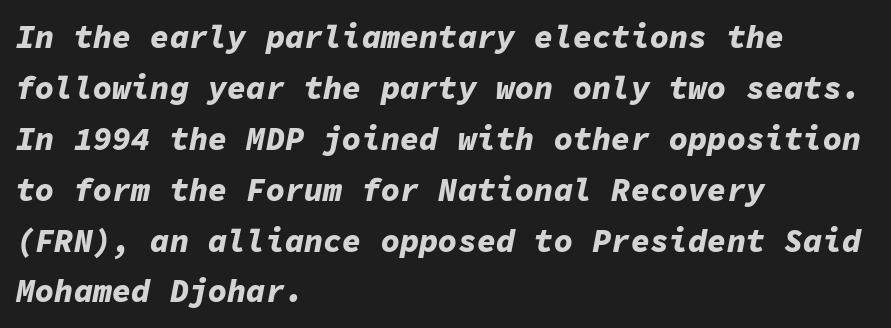
Q: Is the text bold? A: Yes.
Q: Is the text italic (slanted)? A: Yes, it leans right by about 11 degrees.
Q: Is the text underlined? A: No.
Q: How is the paragraph aligned? A: Left-aligned.
Q: Is the spacing between letters normal or unusually wide? A: Normal.
Q: Is the spacing between lines tight, normal or loose? A: Normal.
Q: Width (condensed, normal, or wide)? A: Normal.
Q: Stroke contrast? A: Low.
Q: x-height? A: Medium.
Q: Monospaced? A: Yes.
